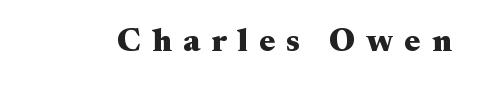
Compared with typical body copy, the letter spacing here is much looser. Typographically, this falls in the serif category. Each row of text sits above clean, open space. I'd describe the lettering as bold — thick and assertive.
